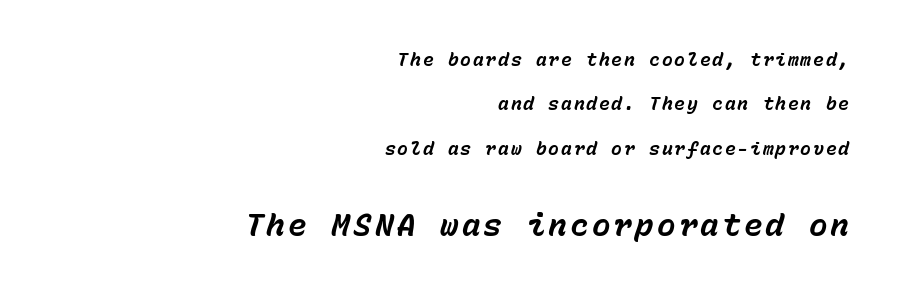
The image shows 31 px bold type, italic (leaning right), monospaced; set right-aligned, loose line spacing (2.47x), not underlined; the second (bottom) block is 1.72x larger; low stroke contrast and a medium x-height.
